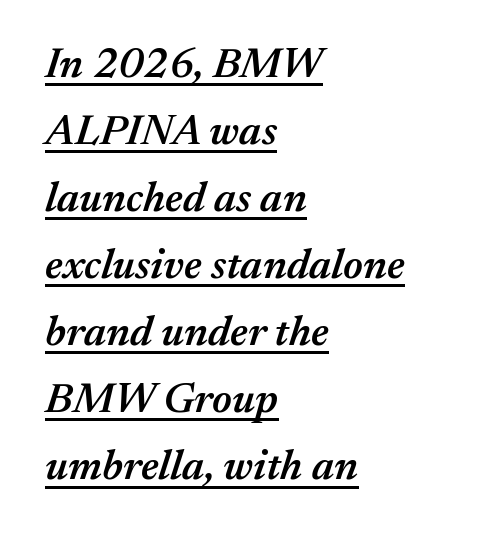
{"italic": "yes", "lean": "right", "slant_degrees": 17, "bold": "semi", "weight": "semibold", "width": "normal", "stroke_contrast": "medium", "x_height": "medium", "monospaced": "no", "underline": "yes", "align": "left", "line_spacing": "normal", "line_spacing_ratio": 1.56, "letter_spacing": "normal", "letter_spacing_em": 0.0, "glyph_px": 43}
